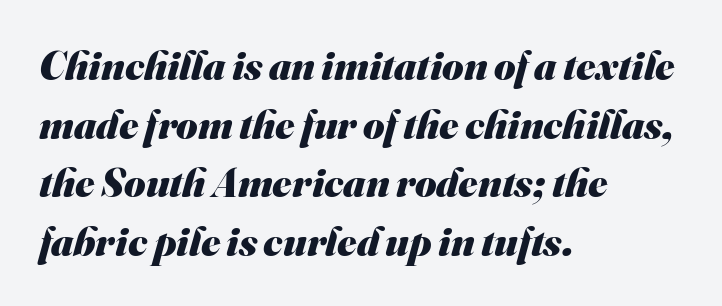
The passage shown is typed in a proportional face where columns would drift. The passage shown stacks its lines at a standard gap. This rendering leaves character spacing at its baseline value. Heavy, bold letterforms. The text was rendered using a sans face with plain stroke endings. Underline: absent.
